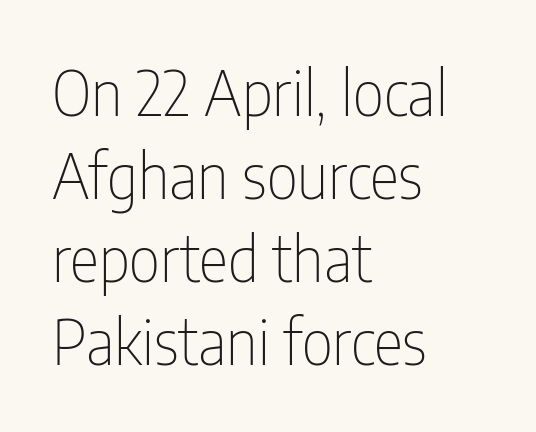
Quick note: interline space is typical. Weight: not bold — regular or lighter. Is this a fixed-width face? No — the glyphs have proportional, varying widths. The letters sit at their default tracking, neither squeezed nor spread. The type family on display is of the sans-serif kind.
